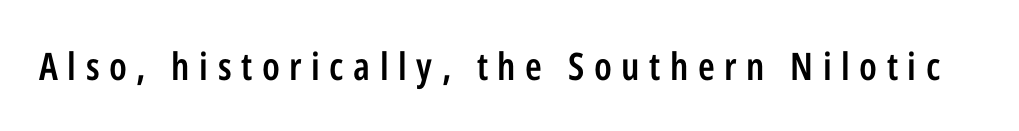
Nope, no serifs anywhere on these letters. Quick note: underline off. These lines are rendered in a variable-pitch font. The strokes are fattened partway — semibold, not bold.
